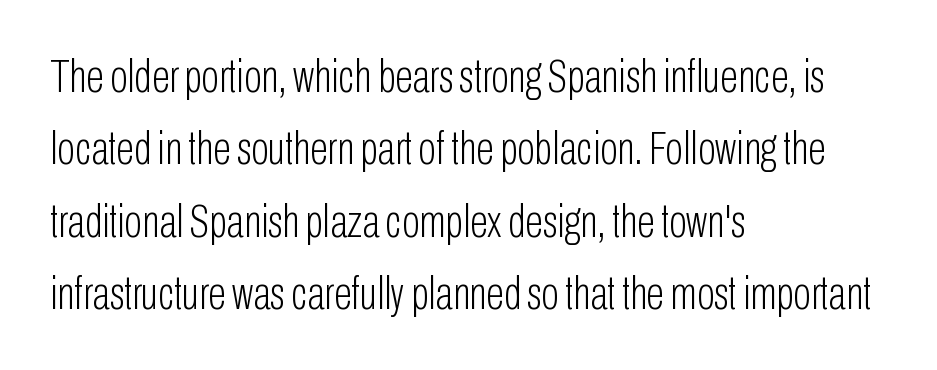
Q: Is the text bold? A: No.
Q: Is the text italic (slanted)? A: No, it is upright.
Q: Is the typeface a serif or a sans-serif typeface? A: Sans-serif.
Q: Is the text underlined? A: No.
Q: How is the paragraph aligned? A: Left-aligned.
Q: Is the spacing between letters normal or unusually wide? A: Normal.
Q: Is the spacing between lines tight, normal or loose? A: Normal.
Q: Width (condensed, normal, or wide)? A: Condensed.
Q: Stroke contrast? A: Low.
Q: x-height? A: Medium.
Q: Monospaced? A: No.
